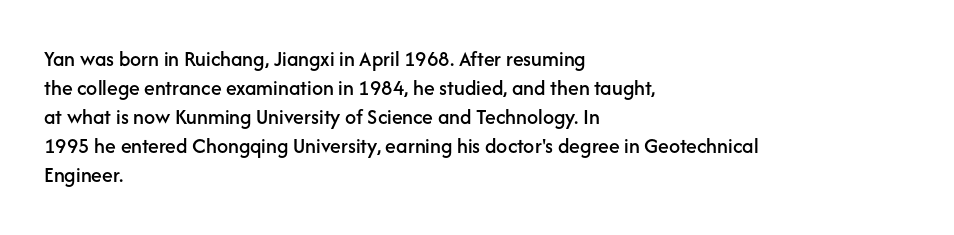
Q: Is the text italic (slanted)? A: No, it is upright.
Q: Is the text underlined? A: No.
Q: How is the paragraph aligned? A: Left-aligned.
Q: Is the spacing between letters normal or unusually wide? A: Normal.
Q: Is the spacing between lines tight, normal or loose? A: Normal.
